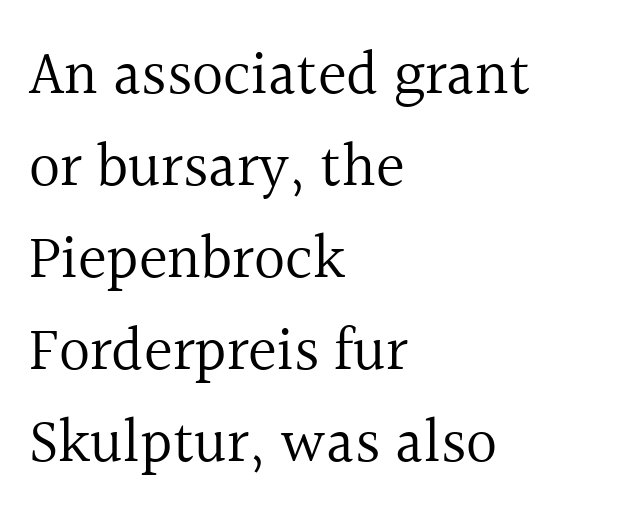
Rendered with straight, roman letterforms. The string is rendered with underlining switched off. A typesetter would call this zero additional tracking. Short and long lines alike share a common starting point at left.
